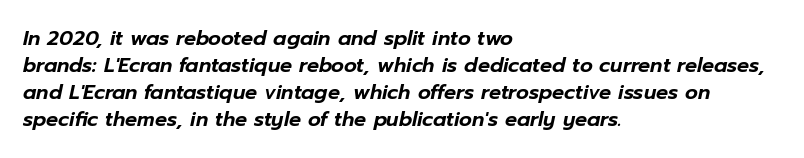
Honestly, the letter spacing is just normal — you wouldn't notice it. The passage shown stacks its lines at a standard gap. Rendered with sloped, italic letterforms. Beneath every word, the page is bare.
